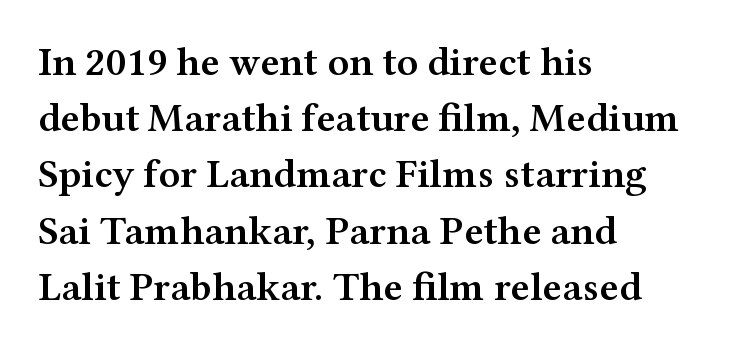
Q: Is the text bold? A: Semi-bold.
Q: Is the text italic (slanted)? A: No, it is upright.
Q: Is the typeface a serif or a sans-serif typeface? A: Serif.
Q: Is the text underlined? A: No.
Q: How is the paragraph aligned? A: Left-aligned.
Q: Is the spacing between letters normal or unusually wide? A: Normal.
Q: Is the spacing between lines tight, normal or loose? A: Normal.
Q: Width (condensed, normal, or wide)? A: Wide.
Q: Stroke contrast? A: Medium.
Q: x-height? A: Medium.
Q: Monospaced? A: No.
